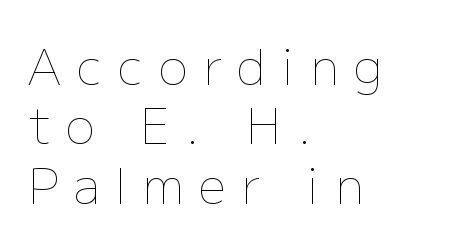
The image shows 49 px thin type, upright; set left-aligned, line spacing 1.21x, unusually wide letter spacing (+0.31 em), not underlined; low stroke contrast and a medium x-height.
